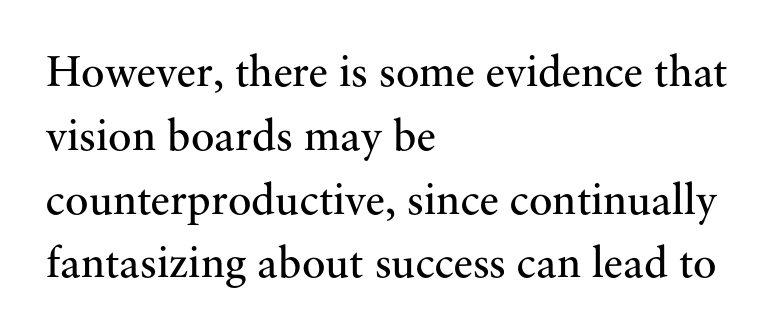
{"serif": "yes", "italic": "no", "bold": "no", "weight": "regular", "width": "normal", "stroke_contrast": "medium", "x_height": "small", "monospaced": "no", "underline": "no", "align": "left", "line_spacing": "normal", "line_spacing_ratio": 1.45, "letter_spacing": "normal", "letter_spacing_em": 0.0, "glyph_px": 44}
